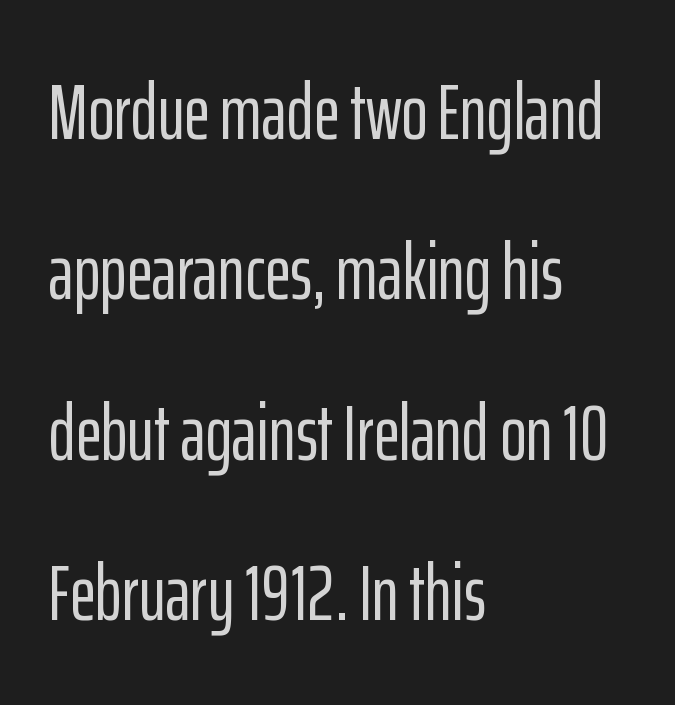
Q: Is the text italic (slanted)? A: No, it is upright.
Q: Is the typeface a serif or a sans-serif typeface? A: Sans-serif.
Q: Is the text underlined? A: No.
Q: How is the paragraph aligned? A: Left-aligned.
Q: Is the spacing between letters normal or unusually wide? A: Normal.
Q: Is the spacing between lines tight, normal or loose? A: Loose.
Q: Width (condensed, normal, or wide)? A: Condensed.
Q: Stroke contrast? A: Low.
Q: x-height? A: Medium.
Q: Monospaced? A: No.
